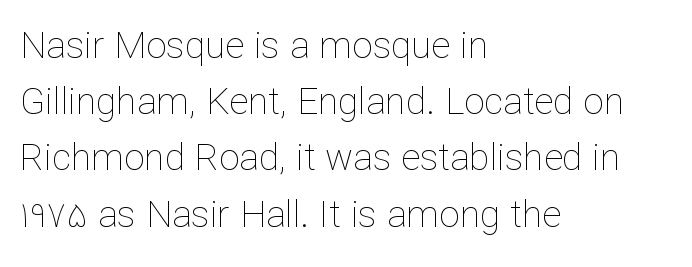
The image shows 37 px thin type, upright; set left-aligned, normal line spacing (1.52x), normal letter spacing, not underlined; low stroke contrast and a medium x-height.
